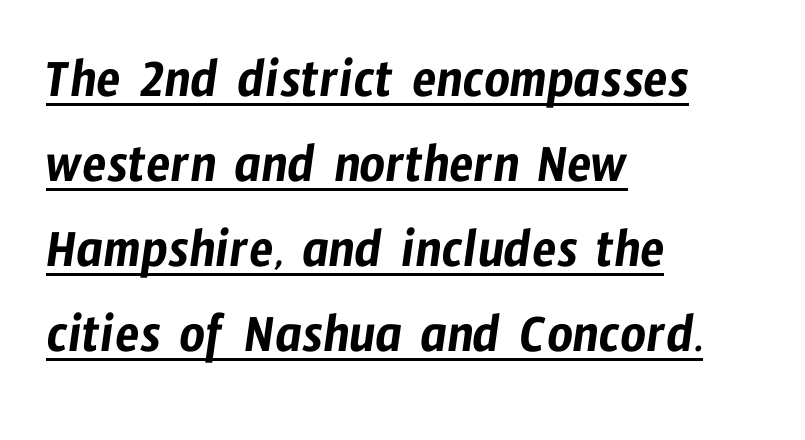
{"serif": "no", "width": "condensed", "stroke_contrast": "low", "x_height": "medium", "monospaced": "no", "underline": "yes", "align": "left", "line_spacing": "normal", "line_spacing_ratio": 1.52, "letter_spacing": "normal", "letter_spacing_em": 0.0, "glyph_px": 56}
